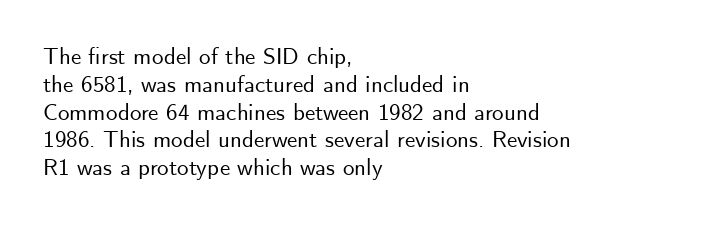
Here the glyphs are tracked normally, forming tight word shapes. The specimen omits any rule beneath the text block's lines. Vertical strokes here are truly vertical. The lines in this sample share a left origin and differ only in where they stop.
